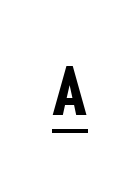
Q: Is the text bold? A: Yes.
Q: Is the text italic (slanted)? A: No, it is upright.
Q: Is the typeface a serif or a sans-serif typeface? A: Sans-serif.
Q: Is the text underlined? A: Yes.
Q: Is the spacing between letters normal or unusually wide? A: Unusually wide.
Q: Width (condensed, normal, or wide)? A: Condensed.
Q: Stroke contrast? A: Low.
Q: x-height? A: Medium.
Q: Monospaced? A: Yes.
